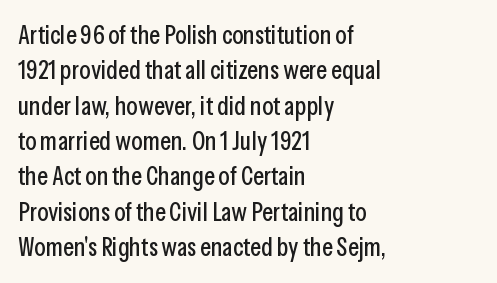
{"italic": "no", "underline": "no", "align": "left", "line_spacing": "normal", "line_spacing_ratio": 1.36, "letter_spacing": "normal", "letter_spacing_em": 0.0, "glyph_px": 26}
